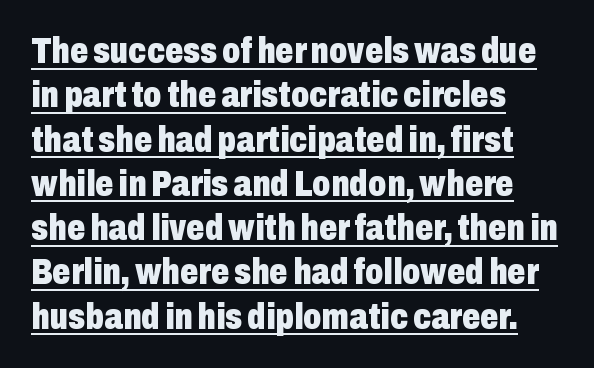
Q: Is the text bold? A: Yes.
Q: Is the text italic (slanted)? A: No, it is upright.
Q: Is the typeface a serif or a sans-serif typeface? A: Sans-serif.
Q: Is the text underlined? A: Yes.
Q: How is the paragraph aligned? A: Left-aligned.
Q: Is the spacing between letters normal or unusually wide? A: Normal.
Q: Width (condensed, normal, or wide)? A: Condensed.
Q: Stroke contrast? A: Low.
Q: x-height? A: Medium.
Q: Monospaced? A: No.
